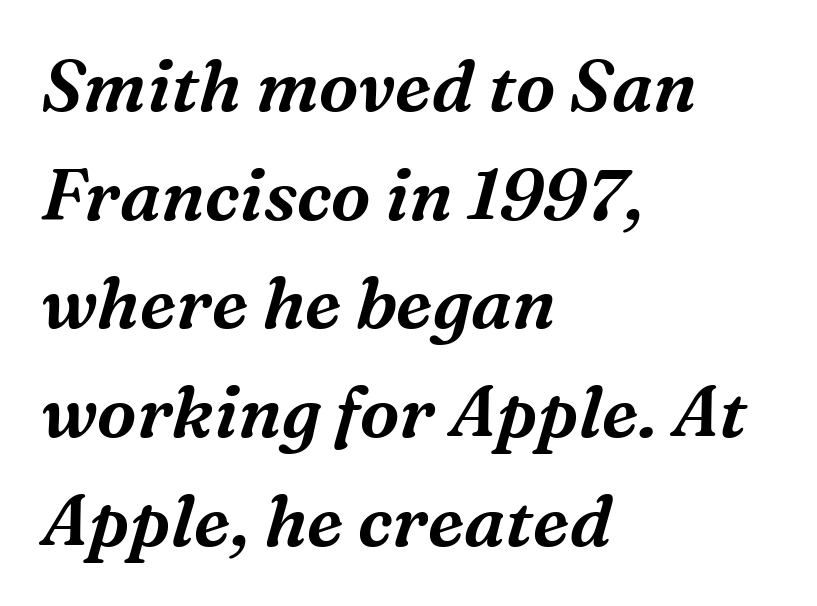
{"serif": "yes", "italic": "yes", "lean": "right", "slant_degrees": 16, "width": "normal", "stroke_contrast": "medium", "x_height": "medium", "monospaced": "no", "underline": "no", "align": "left", "line_spacing": "normal", "line_spacing_ratio": 1.53, "letter_spacing": "normal", "letter_spacing_em": 0.0, "glyph_px": 71}
